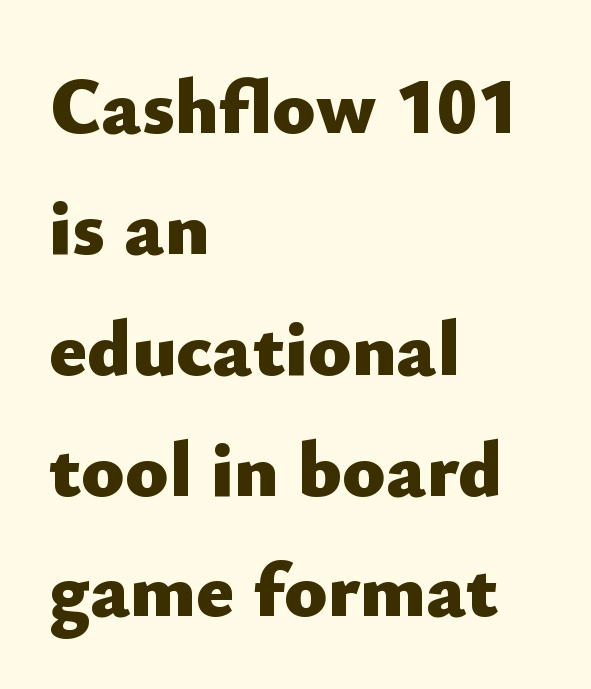
Q: Is the text bold? A: Yes.
Q: Is the text italic (slanted)? A: No, it is upright.
Q: Is the typeface a serif or a sans-serif typeface? A: Sans-serif.
Q: Is the text underlined? A: No.
Q: How is the paragraph aligned? A: Left-aligned.
Q: Is the spacing between letters normal or unusually wide? A: Normal.
Q: Is the spacing between lines tight, normal or loose? A: Normal.
Q: Width (condensed, normal, or wide)? A: Normal.
Q: Stroke contrast? A: Low.
Q: x-height? A: Small.
Q: Monospaced? A: No.
